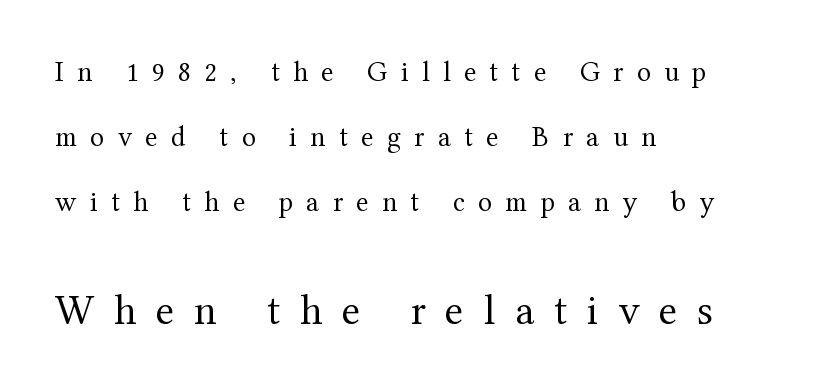
A typesetter would call this leading open, well beyond the default. Is the type heavy? It reads as light-to-regular instead. Are there feet on the stems? There are — it's a serif. Lines of text with bare space underneath. Caption: upper text group reduced, lower text group enlarged.
